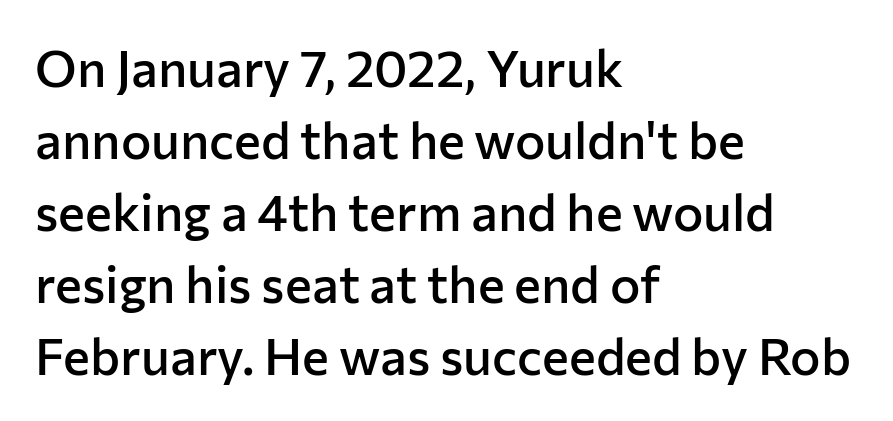
The words here are not underlined. Examine the stroke ends and you'll find no serifs. The letters are semibold — heavier than regular but short of a full bold. These lines are rendered in a variable-pitch font. Every character sits straight up, as roman type does.
